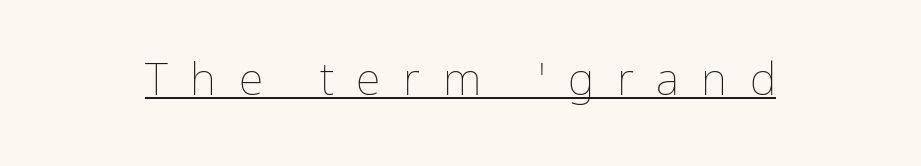
Q: Is the text bold? A: No.
Q: Is the text italic (slanted)? A: No, it is upright.
Q: Is the text underlined? A: Yes.
Q: Is the spacing between letters normal or unusually wide? A: Unusually wide.
Q: Width (condensed, normal, or wide)? A: Normal.
Q: Stroke contrast? A: Low.
Q: x-height? A: Medium.
Q: Monospaced? A: No.
